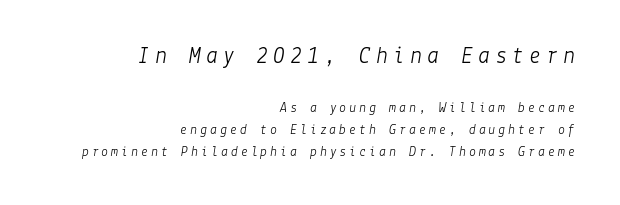
The rendering shrinks the type as you move from the upper chunk to the lower. No word sits above an underline. You could only call the tracking loose — the letters float apart. Normally led — the rows are evenly, conventionally spaced. Quick note: italic. Heft: none added — not bold.
